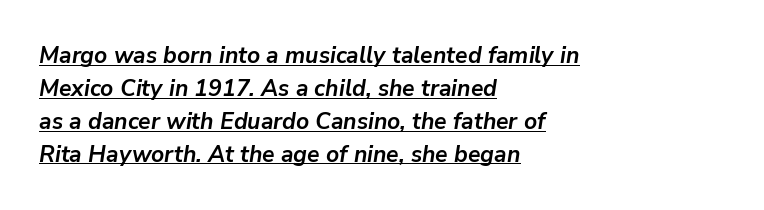
{"italic": "yes", "lean": "right", "slant_degrees": 9, "bold": "yes", "underline": "yes", "align": "left", "line_spacing": "normal", "line_spacing_ratio": 1.43, "letter_spacing": "normal", "letter_spacing_em": 0.0, "glyph_px": 23}
